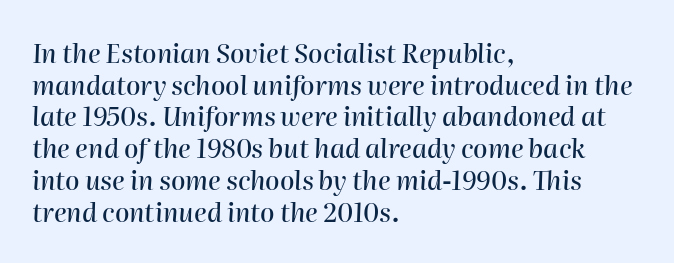
The image shows 26 px text type, italic (leaning right); set left-aligned, line spacing 1.22x, normal letter spacing, not underlined.
